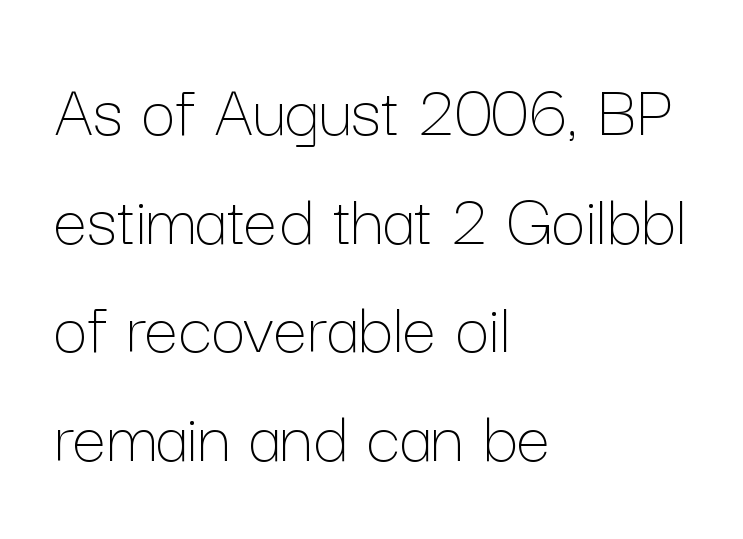
Q: Is the text bold? A: No.
Q: Is the text italic (slanted)? A: No, it is upright.
Q: Is the text underlined? A: No.
Q: How is the paragraph aligned? A: Left-aligned.
Q: Is the spacing between letters normal or unusually wide? A: Normal.
Q: Is the spacing between lines tight, normal or loose? A: Normal.
Q: Width (condensed, normal, or wide)? A: Normal.
Q: Stroke contrast? A: Low.
Q: x-height? A: Medium.
Q: Monospaced? A: No.
